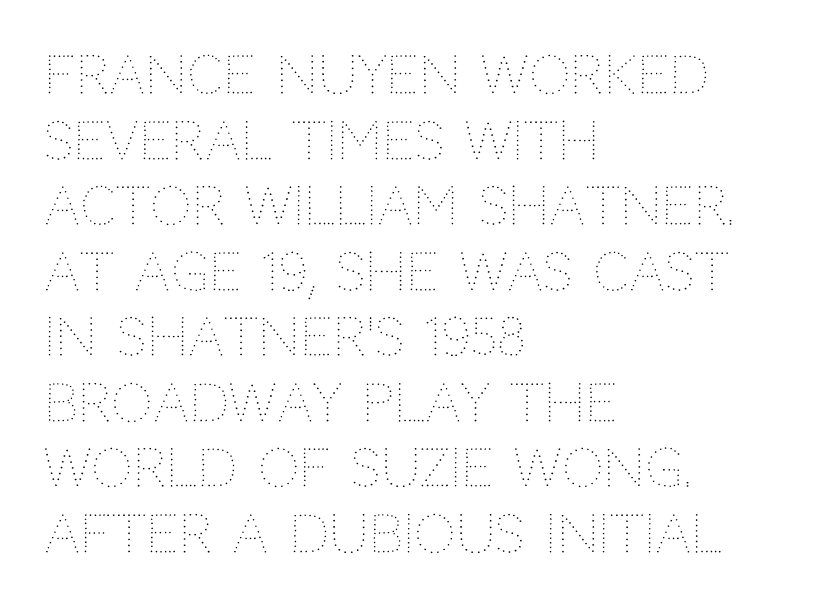
In terms of letterspacing, this is plain default setting. Upright lettering throughout. Proportional: the letters do not fall into vertical columns. A normal amount of white space separates one row of letters from the next.
